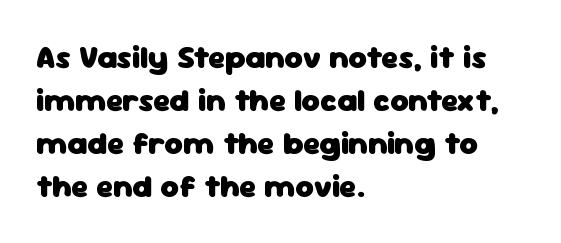
{"serif": "no", "italic": "no", "bold": "yes", "weight": "heavy", "width": "normal", "stroke_contrast": "low", "x_height": "medium", "monospaced": "no", "underline": "no", "align": "left", "line_spacing": "normal", "line_spacing_ratio": 1.34, "letter_spacing": "normal", "letter_spacing_em": 0.0, "glyph_px": 32}
